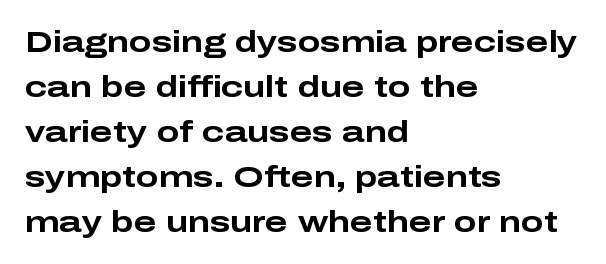
{"serif": "no", "italic": "no", "bold": "yes", "weight": "bold", "width": "wide", "stroke_contrast": "low", "x_height": "medium", "monospaced": "no", "underline": "no", "align": "left", "line_spacing": "normal", "line_spacing_ratio": 1.5, "letter_spacing": "normal", "letter_spacing_em": 0.0, "glyph_px": 30}
